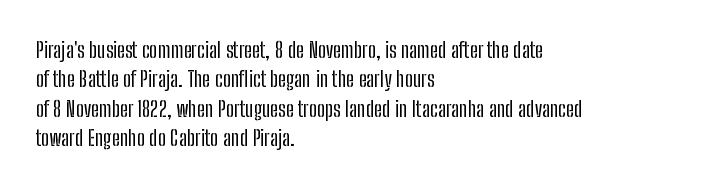
{"italic": "no", "underline": "no", "align": "left", "line_spacing": "normal", "line_spacing_ratio": 1.34, "letter_spacing": "normal", "letter_spacing_em": 0.0, "glyph_px": 22}
